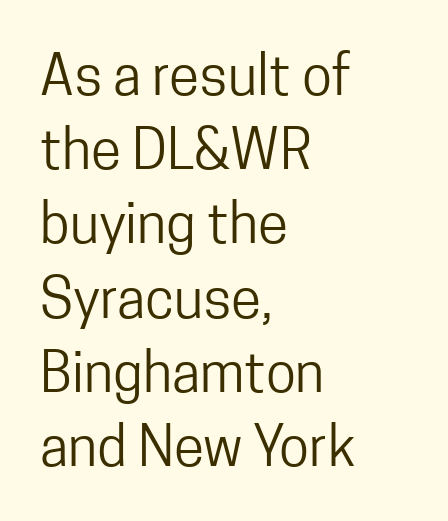
{"serif": "no", "italic": "no", "bold": "no", "weight": "regular", "width": "condensed", "stroke_contrast": "low", "x_height": "medium", "monospaced": "no", "underline": "no", "align": "left", "line_spacing": "normal", "line_spacing_ratio": 1.35, "letter_spacing": "normal", "letter_spacing_em": 0.0, "glyph_px": 55}
